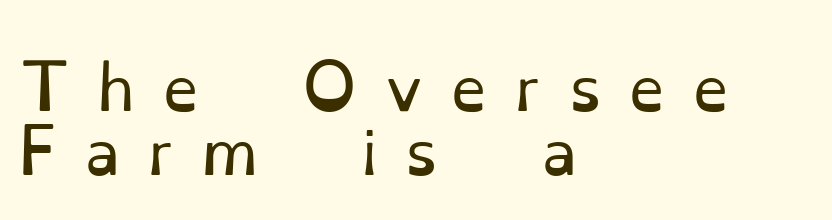
Q: Is the text bold? A: No.
Q: Is the text italic (slanted)? A: No, it is upright.
Q: Is the typeface a serif or a sans-serif typeface? A: Serif.
Q: Is the text underlined? A: No.
Q: How is the paragraph aligned? A: Left-aligned.
Q: Is the spacing between letters normal or unusually wide? A: Unusually wide.
Q: Is the spacing between lines tight, normal or loose? A: Tight.
Q: Width (condensed, normal, or wide)? A: Normal.
Q: Stroke contrast? A: Low.
Q: x-height? A: Small.
Q: Monospaced? A: No.
